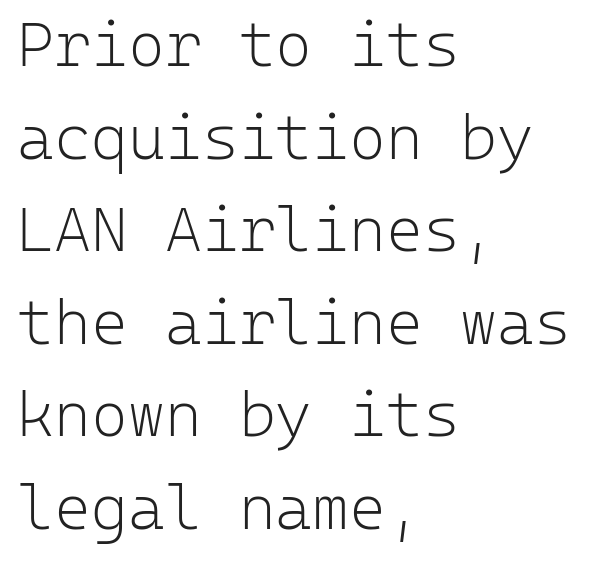
The image shows 63 px light sans-serif type, upright, monospaced; set left-aligned, normal line spacing (1.47x), normal letter spacing, not underlined; low stroke contrast and a medium x-height.
